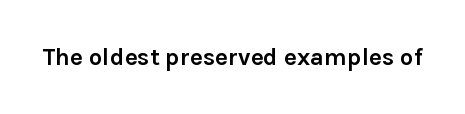
Q: Is the text bold? A: Yes.
Q: Is the text italic (slanted)? A: No, it is upright.
Q: Is the text underlined? A: No.
Q: Is the spacing between letters normal or unusually wide? A: Normal.
